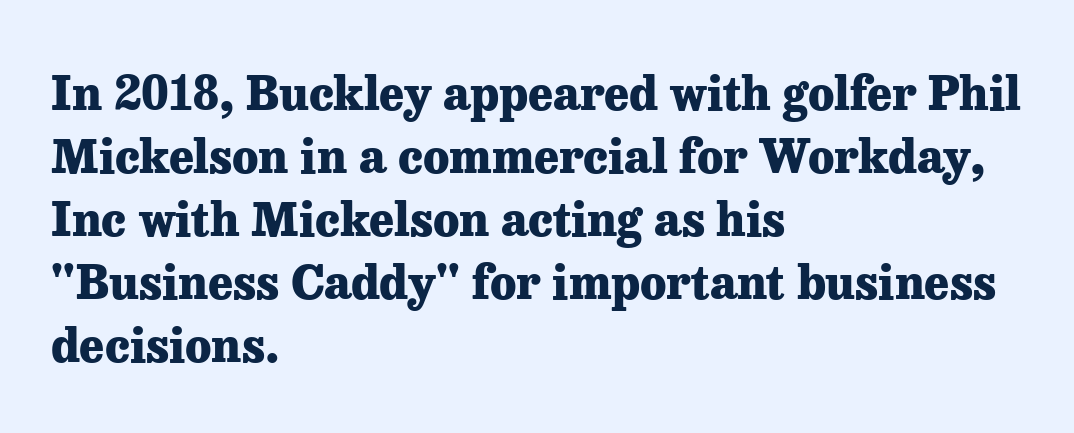
Proportional: the letters do not fall into vertical columns. In terms of letterform style, serifs are clearly present. Where is the straight margin? On the left. Heavy, bold letterforms. The lettering holds an erect, upright posture throughout. Between one letter and the next there's only the usual sliver of space.
